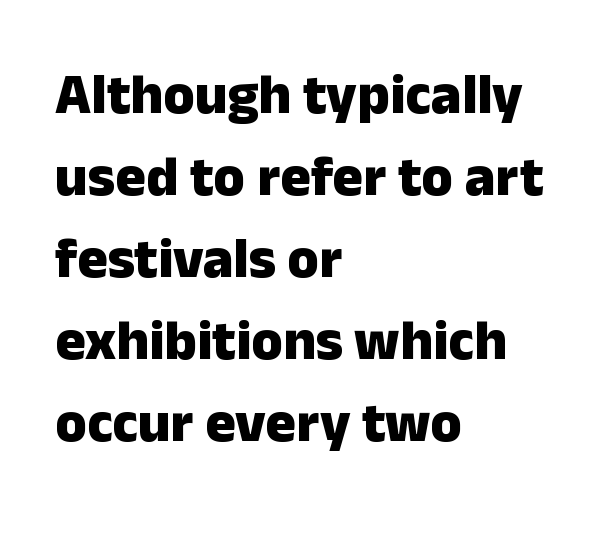
Q: Is the text bold? A: Yes.
Q: Is the text italic (slanted)? A: No, it is upright.
Q: Is the typeface a serif or a sans-serif typeface? A: Sans-serif.
Q: Is the text underlined? A: No.
Q: How is the paragraph aligned? A: Left-aligned.
Q: Is the spacing between letters normal or unusually wide? A: Normal.
Q: Is the spacing between lines tight, normal or loose? A: Normal.
Q: Width (condensed, normal, or wide)? A: Normal.
Q: Stroke contrast? A: Low.
Q: x-height? A: Medium.
Q: Monospaced? A: No.
